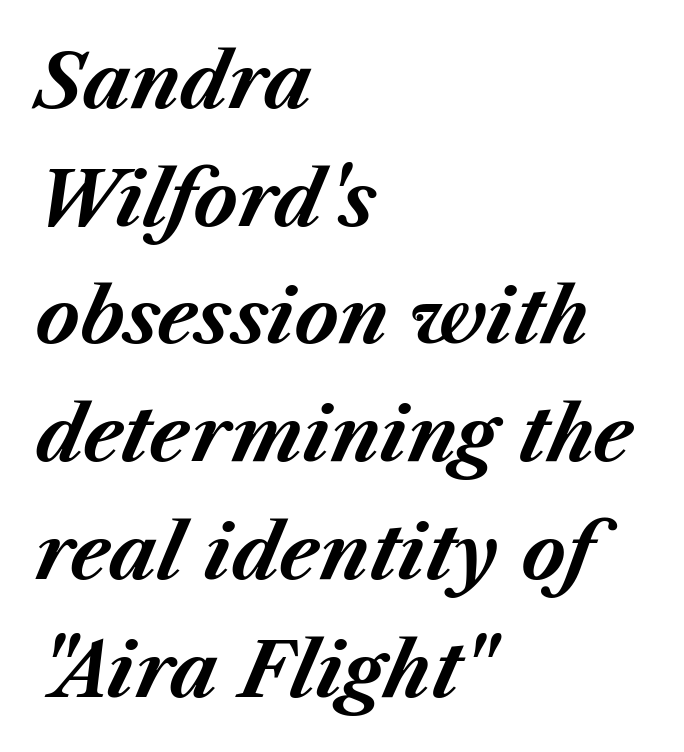
These lines are set flush left with a ragged right edge. Each letter keeps its own natural width here, so spacing adapts to shape. This is heavy type, rendered in bold. The passage shown stacks its lines at a standard gap. The line texture is even and compact thanks to regular tracking. This rendering features lettering with no underline.
